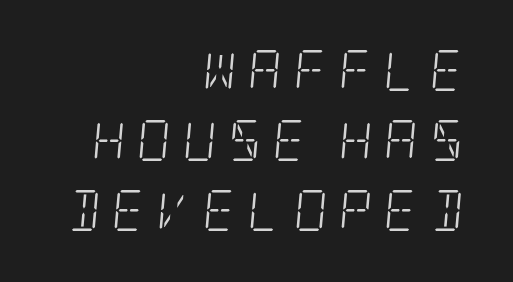
The space directly below the letters is spotless. Casual observation: everything's shoved over to the right. This is not heavy type; no bold has been used. The rendering applies a slant to the glyphs. The passage shown is typeset with a serif family.
